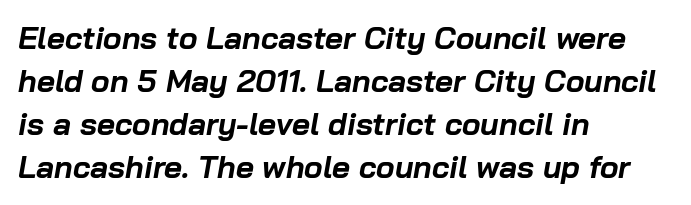
Q: Is the text bold? A: Yes.
Q: Is the text italic (slanted)? A: Yes, it leans right by about 10 degrees.
Q: Is the text underlined? A: No.
Q: How is the paragraph aligned? A: Left-aligned.
Q: Is the spacing between letters normal or unusually wide? A: Normal.
Q: Is the spacing between lines tight, normal or loose? A: Normal.
Q: Width (condensed, normal, or wide)? A: Normal.
Q: Stroke contrast? A: Low.
Q: x-height? A: Medium.
Q: Monospaced? A: No.
